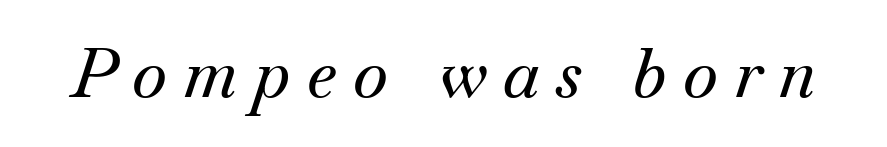
Q: Is the text italic (slanted)? A: Yes, it leans right by about 18 degrees.
Q: Is the typeface a serif or a sans-serif typeface? A: Serif.
Q: Is the text underlined? A: No.
Q: Is the spacing between letters normal or unusually wide? A: Unusually wide.
Q: Width (condensed, normal, or wide)? A: Normal.
Q: Stroke contrast? A: Medium.
Q: x-height? A: Small.
Q: Monospaced? A: No.
